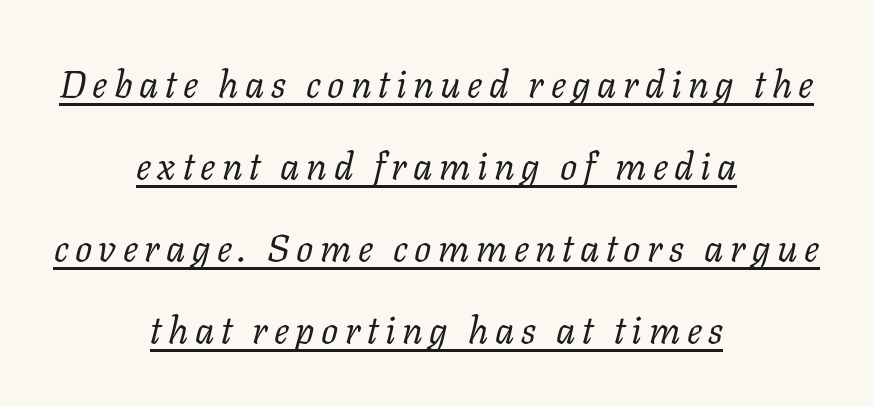
Like a heading marked for emphasis, these lines bear an underscore. The letters advance in unequal steps, a hallmark of proportional type. In terms of posture, this sample is oblique. No extra ink here — the face is not bold.
